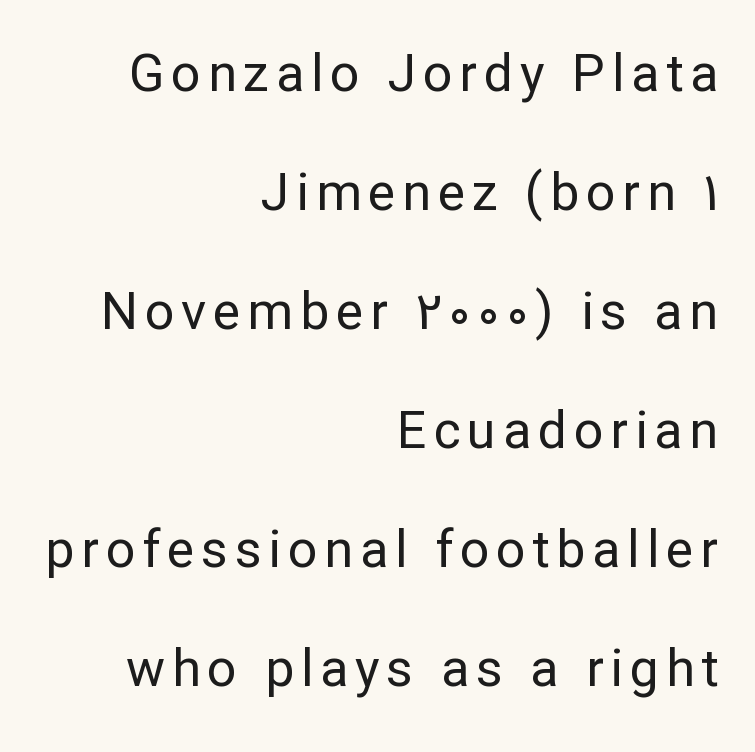
{"serif": "no", "italic": "no", "bold": "no", "weight": "regular", "width": "normal", "stroke_contrast": "low", "x_height": "medium", "monospaced": "no", "underline": "no", "align": "right", "line_spacing": "loose", "line_spacing_ratio": 2.29, "glyph_px": 52}
